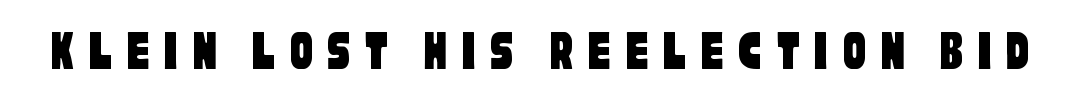
The image shows 58 px condensed sans-serif type; set unusually wide letter spacing (+0.23 em), not underlined; low stroke contrast and a large x-height.
